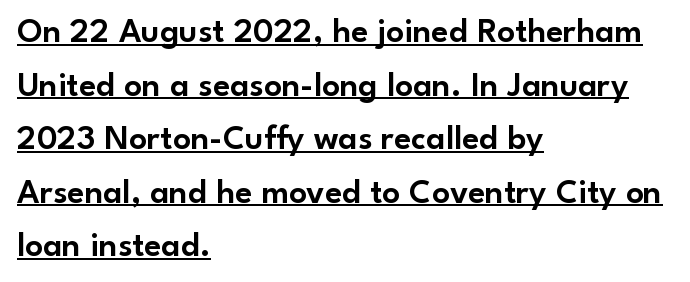
The image shows 35 px sans-serif type, upright; set left-aligned, normal line spacing (1.53x), normal letter spacing, underlined; low stroke contrast and a small x-height.
